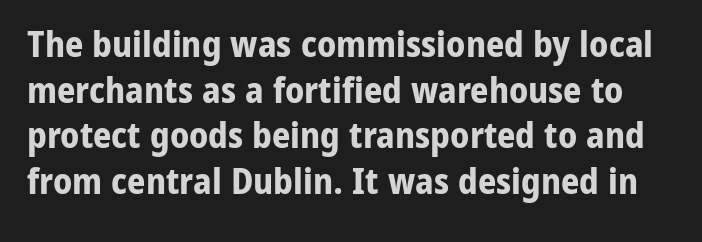
The image shows 36 px bold sans-serif type, upright; set normal line spacing (1.27x), normal letter spacing, not underlined; low stroke contrast and a medium x-height.
